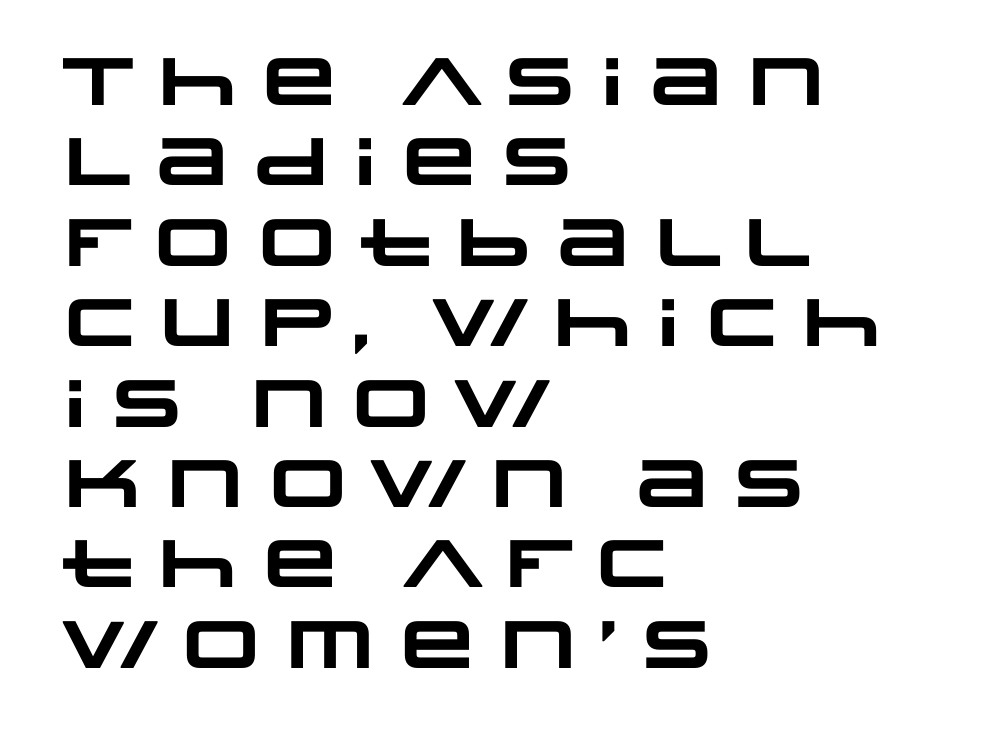
Q: Is the text bold? A: Yes.
Q: Is the typeface a serif or a sans-serif typeface? A: Sans-serif.
Q: Is the text underlined? A: No.
Q: How is the paragraph aligned? A: Left-aligned.
Q: Is the spacing between letters normal or unusually wide? A: Normal.
Q: Width (condensed, normal, or wide)? A: Wide.
Q: Stroke contrast? A: Low.
Q: x-height? A: Large.
Q: Monospaced? A: No.
